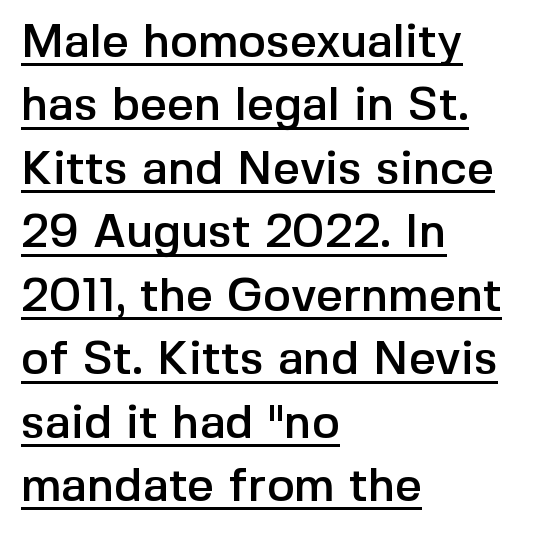
{"serif": "no", "italic": "no", "width": "normal", "x_height": "medium", "monospaced": "no", "underline": "yes", "align": "left", "line_spacing": "normal", "line_spacing_ratio": 1.35, "letter_spacing": "normal", "letter_spacing_em": 0.0, "glyph_px": 47}
